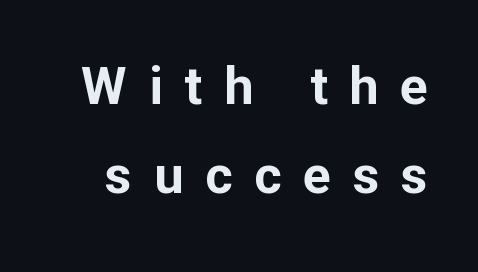
The image shows 52 px bold sans-serif type, upright; set line spacing 1.72x, unusually wide letter spacing (+0.42 em), not underlined; low stroke contrast and a medium x-height.
